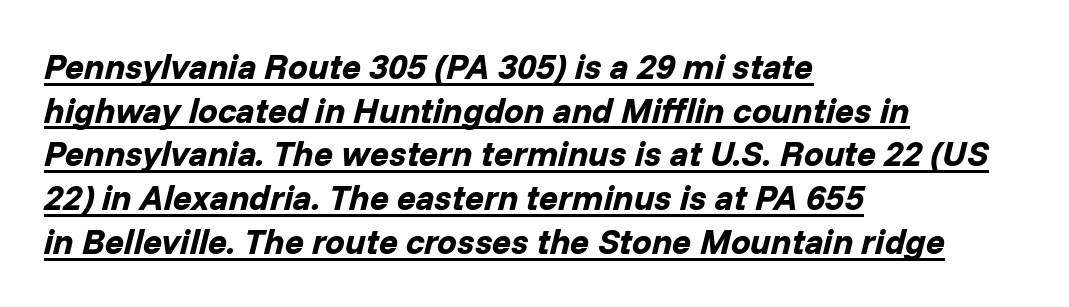
{"italic": "yes", "lean": "right", "slant_degrees": 14, "bold": "yes", "weight": "bold", "width": "normal", "stroke_contrast": "low", "x_height": "medium", "monospaced": "no", "underline": "yes", "align": "left", "line_spacing": "normal", "line_spacing_ratio": 1.25, "letter_spacing": "normal", "letter_spacing_em": 0.0, "glyph_px": 35}
